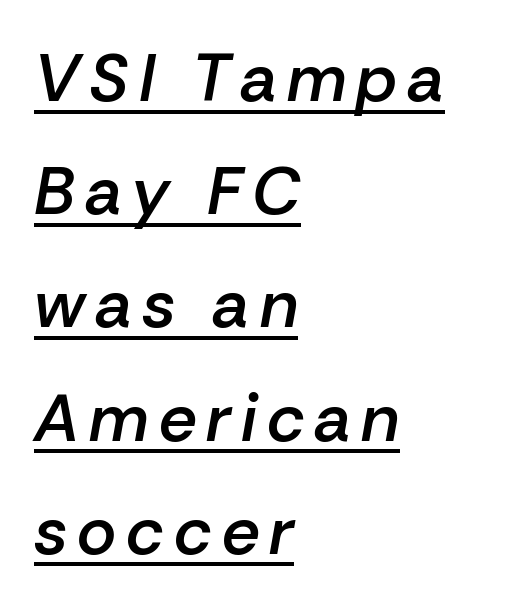
Proportional: the letters do not fall into vertical columns. This sample carries an underscore along the baseline area. Vertically, the passage feels balanced, rows spaced as you'd expect. Tall strokes in this sample are angled rather than plumb. Typesetter's note: demi weight, one step under bold. All the whitespace from short lines collects on the right.
